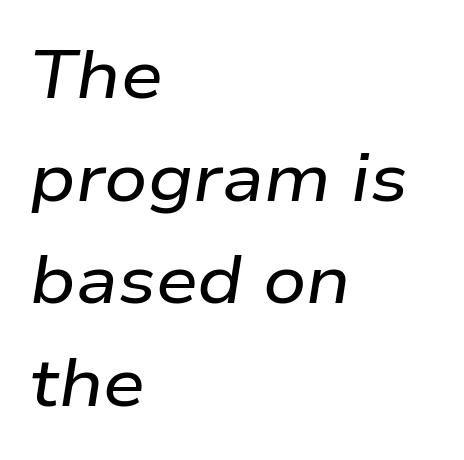
The image shows 67 px wide type, italic (leaning right); set left-aligned, normal line spacing (1.53x), normal letter spacing, not underlined; low stroke contrast and a medium x-height.
